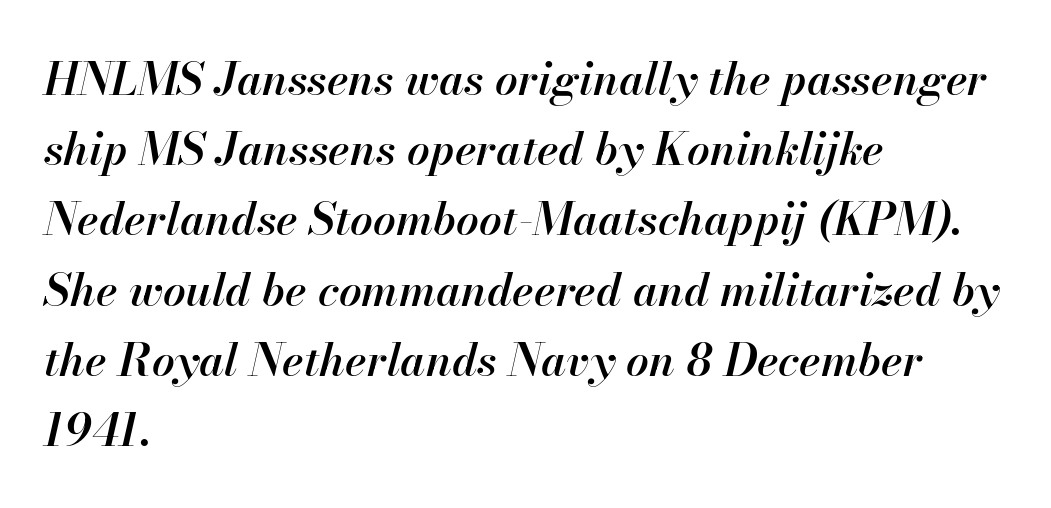
These lines were composed using italics. The rendering uses natural spacing where letterforms have individual widths. Words float on clear page, feet unadorned. Summary of weight: moderately heavy, a semibold. The line-height multiplier appears to be the usual default.
